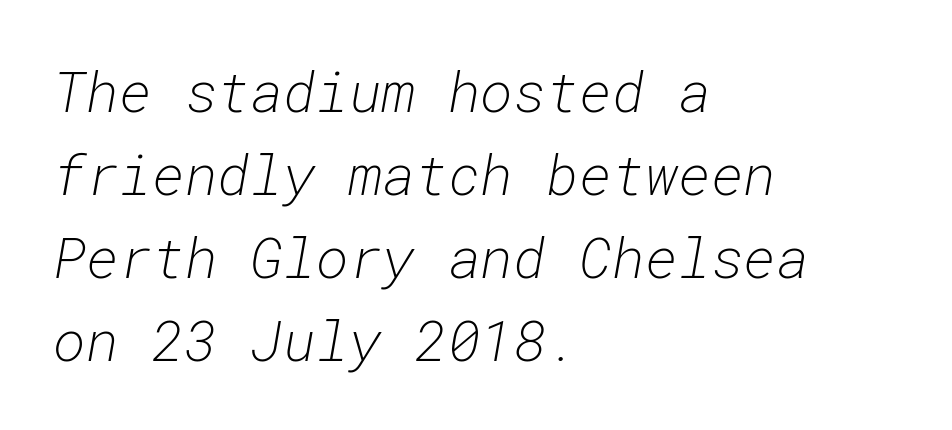
Q: Is the text bold? A: No.
Q: Is the text italic (slanted)? A: Yes, it leans right by about 10 degrees.
Q: Is the text underlined? A: No.
Q: How is the paragraph aligned? A: Left-aligned.
Q: Is the spacing between letters normal or unusually wide? A: Normal.
Q: Is the spacing between lines tight, normal or loose? A: Normal.
Q: Width (condensed, normal, or wide)? A: Normal.
Q: Stroke contrast? A: Low.
Q: x-height? A: Medium.
Q: Monospaced? A: Yes.
